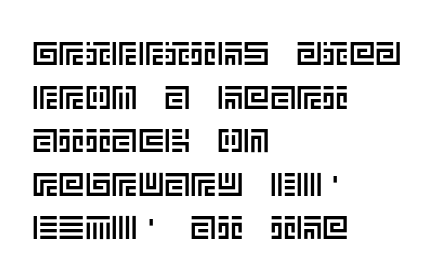
{"italic": "no", "width": "normal", "x_height": "large", "underline": "no", "align": "left", "line_spacing": "normal", "line_spacing_ratio": 1.32, "letter_spacing": "normal", "letter_spacing_em": 0.0, "glyph_px": 33}
